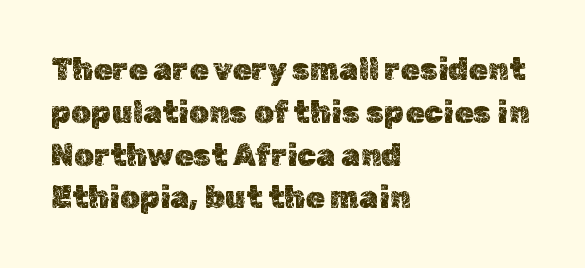
Q: Is the text italic (slanted)? A: No, it is upright.
Q: Is the text underlined? A: No.
Q: How is the paragraph aligned? A: Left-aligned.
Q: Is the spacing between letters normal or unusually wide? A: Normal.
Q: Is the spacing between lines tight, normal or loose? A: Normal.
Q: Width (condensed, normal, or wide)? A: Normal.
Q: x-height? A: Medium.
Q: Monospaced? A: No.
